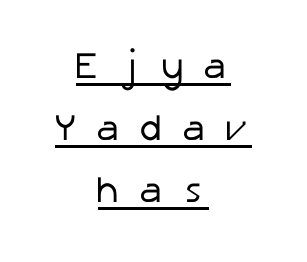
Q: Is the text bold? A: No.
Q: Is the typeface a serif or a sans-serif typeface? A: Sans-serif.
Q: Is the text underlined? A: Yes.
Q: How is the paragraph aligned? A: Centered.
Q: Is the spacing between letters normal or unusually wide? A: Unusually wide.
Q: Is the spacing between lines tight, normal or loose? A: Normal.
Q: Width (condensed, normal, or wide)? A: Normal.
Q: Stroke contrast? A: Low.
Q: x-height? A: Medium.
